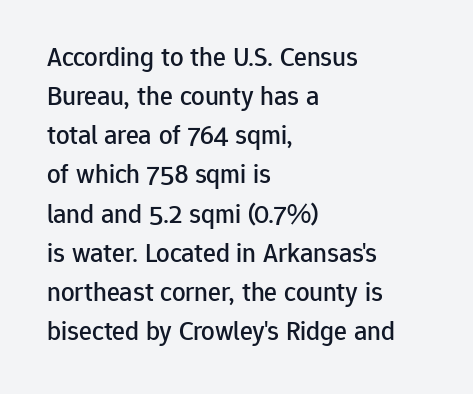
{"italic": "no", "underline": "no", "align": "left", "line_spacing": "normal", "line_spacing_ratio": 1.45, "letter_spacing": "normal", "letter_spacing_em": 0.0, "glyph_px": 27}
